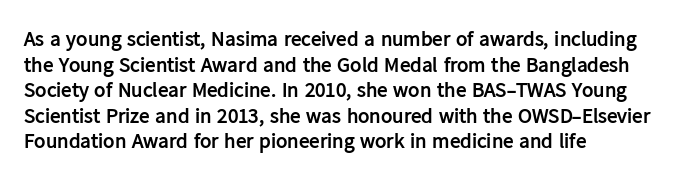
Is there any slant? The stems are plumb. The zone under the glyphs is completely vacant. Caption: bold face, heavy strokes. Each word holds together tightly as a unit, with standard inter-letter gaps. Does the copy run flush right? No — it runs flush left.
